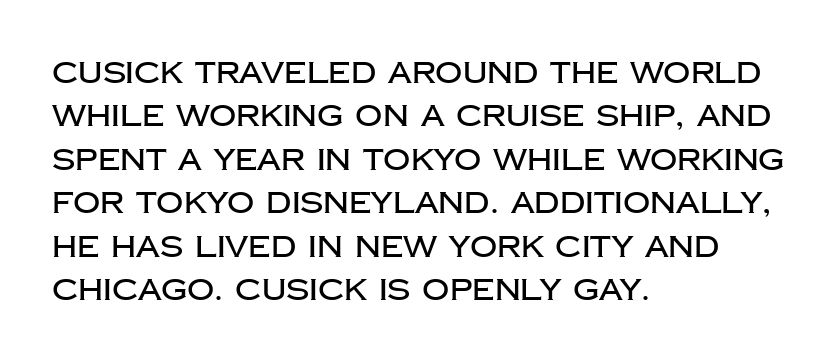
Q: Is the text italic (slanted)? A: No, it is upright.
Q: Is the typeface a serif or a sans-serif typeface? A: Sans-serif.
Q: Is the text underlined? A: No.
Q: How is the paragraph aligned? A: Left-aligned.
Q: Is the spacing between letters normal or unusually wide? A: Normal.
Q: Is the spacing between lines tight, normal or loose? A: Normal.
Q: Width (condensed, normal, or wide)? A: Normal.
Q: Stroke contrast? A: Low.
Q: x-height? A: Large.
Q: Monospaced? A: No.
